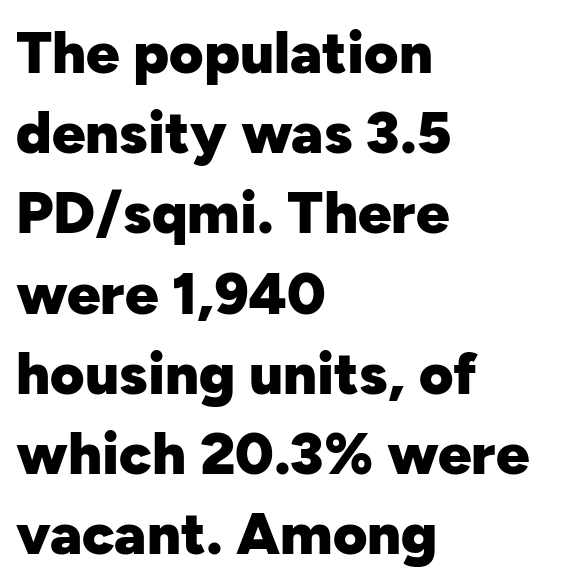
{"serif": "no", "italic": "no", "bold": "yes", "weight": "heavy", "width": "normal", "stroke_contrast": "low", "x_height": "medium", "monospaced": "no", "underline": "no", "align": "left", "line_spacing": "normal", "line_spacing_ratio": 1.36, "letter_spacing": "normal", "letter_spacing_em": 0.0, "glyph_px": 59}
